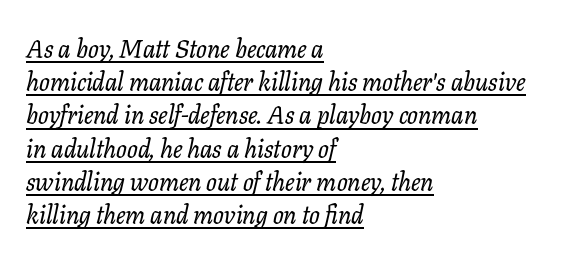
{"italic": "yes", "lean": "right", "slant_degrees": 11, "underline": "yes", "align": "left", "line_spacing": "normal", "line_spacing_ratio": 1.33, "letter_spacing": "normal", "letter_spacing_em": 0.0, "glyph_px": 25}
